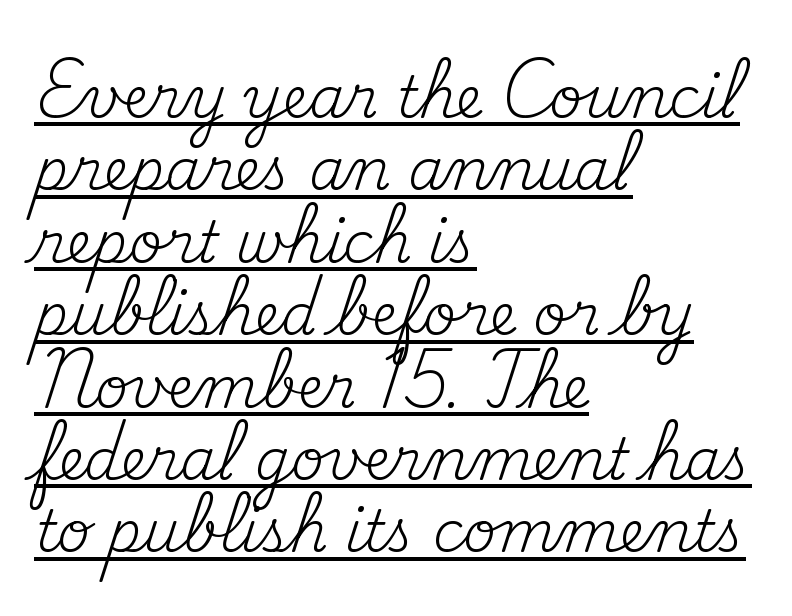
Q: Is the text bold? A: No.
Q: Is the text italic (slanted)? A: Yes.
Q: Is the typeface a serif or a sans-serif typeface? A: Serif.
Q: Is the text underlined? A: Yes.
Q: How is the paragraph aligned? A: Left-aligned.
Q: Is the spacing between letters normal or unusually wide? A: Normal.
Q: Is the spacing between lines tight, normal or loose? A: Normal.
Q: Width (condensed, normal, or wide)? A: Normal.
Q: Stroke contrast? A: Medium.
Q: x-height? A: Small.
Q: Monospaced? A: No.
